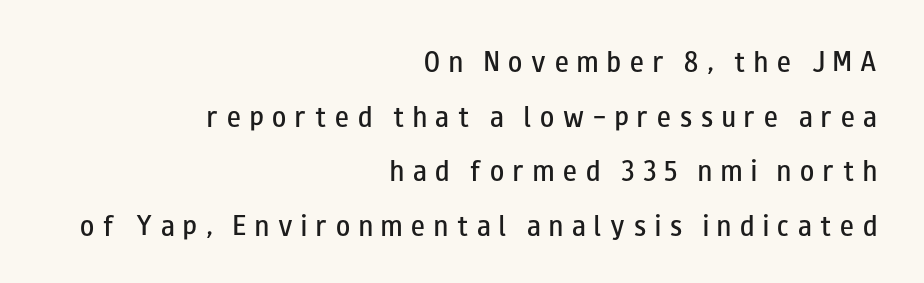
Caption: multi-line text, flush right, ragged left. The font is running at a semibold setting, under full bold. Underline: absent. The face used here is rendered with a markedly widened letterfit. The designer dialed line spacing up above the default.
